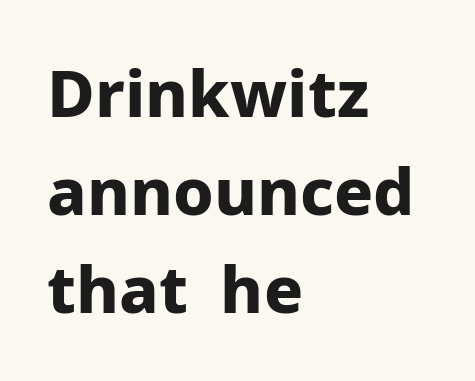
{"serif": "no", "italic": "no", "bold": "yes", "weight": "bold", "width": "normal", "stroke_contrast": "low", "x_height": "medium", "monospaced": "no", "underline": "no", "align": "left", "line_spacing": "normal", "line_spacing_ratio": 1.51, "letter_spacing": "normal", "letter_spacing_em": 0.0, "glyph_px": 65}
